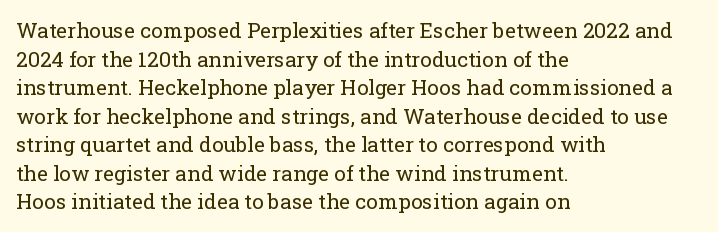
The image shows 21 px text type, upright; set left-aligned, normal line spacing (1.36x), normal letter spacing, not underlined.
